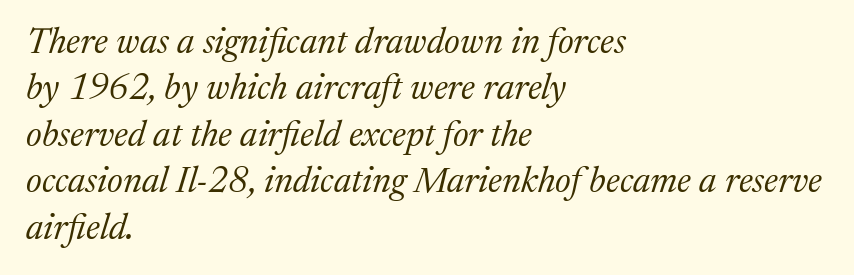
Q: Is the text bold? A: No.
Q: Is the text italic (slanted)? A: Yes, it leans right by about 17 degrees.
Q: Is the typeface a serif or a sans-serif typeface? A: Serif.
Q: Is the text underlined? A: No.
Q: How is the paragraph aligned? A: Left-aligned.
Q: Is the spacing between letters normal or unusually wide? A: Normal.
Q: Is the spacing between lines tight, normal or loose? A: Normal.
Q: Width (condensed, normal, or wide)? A: Normal.
Q: Stroke contrast? A: Medium.
Q: x-height? A: Medium.
Q: Monospaced? A: No.
